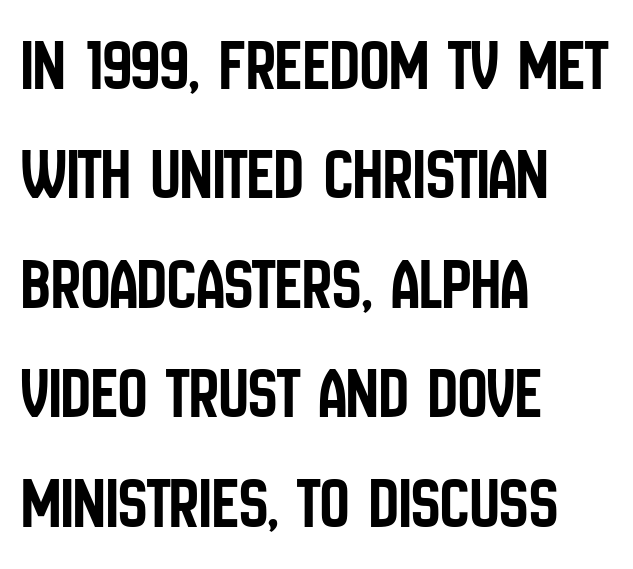
Q: Is the text italic (slanted)? A: No, it is upright.
Q: Is the typeface a serif or a sans-serif typeface? A: Sans-serif.
Q: Is the text underlined? A: No.
Q: How is the paragraph aligned? A: Left-aligned.
Q: Is the spacing between letters normal or unusually wide? A: Normal.
Q: Is the spacing between lines tight, normal or loose? A: Normal.
Q: Width (condensed, normal, or wide)? A: Condensed.
Q: Stroke contrast? A: Low.
Q: x-height? A: Large.
Q: Monospaced? A: No.
